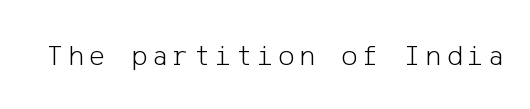
The image shows 30 px light sans-serif type, upright; set not underlined; low stroke contrast and a medium x-height.
